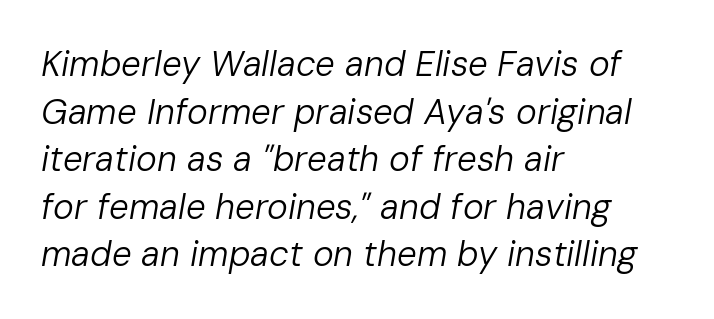
The lettering tilts uniformly, giving the passage an italic look. Summary of vertical rhythm: regular, with standard interline spacing. Horizontal alignment here is leftward, the default for most running prose. Decoration check: the copy has no underline. These lines are rendered in a variable-pitch font. Heft: none added — not bold.
